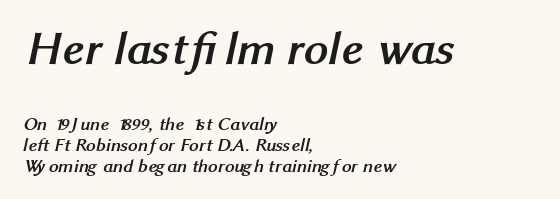
{"serif": "no", "bold": "yes", "weight": "semibold", "width": "normal", "stroke_contrast": "medium", "x_height": "medium", "monospaced": "no", "underline": "no", "align": "left", "line_spacing": "tight", "line_spacing_ratio": 1.11, "letter_spacing": "normal", "letter_spacing_em": 0.0, "larger_block": "first", "size_ratio": 2.53, "glyph_px": 48}
